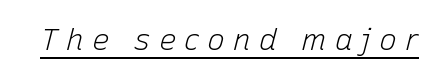
{"italic": "yes", "lean": "right", "slant_degrees": 15, "bold": "no", "weight": "light", "width": "normal", "stroke_contrast": "low", "x_height": "medium", "monospaced": "no", "underline": "yes", "letter_spacing": "wide", "letter_spacing_em": 0.26, "glyph_px": 30}
